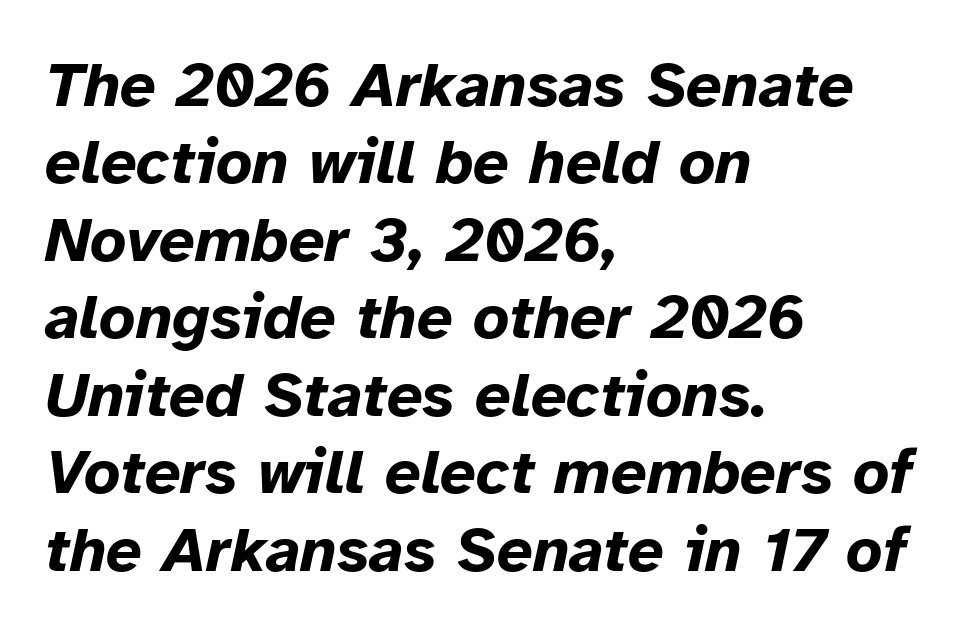
Q: Is the text bold? A: Yes.
Q: Is the text italic (slanted)? A: Yes, it leans right by about 12 degrees.
Q: Is the text underlined? A: No.
Q: How is the paragraph aligned? A: Left-aligned.
Q: Is the spacing between letters normal or unusually wide? A: Normal.
Q: Width (condensed, normal, or wide)? A: Normal.
Q: Stroke contrast? A: Low.
Q: x-height? A: Medium.
Q: Monospaced? A: No.
